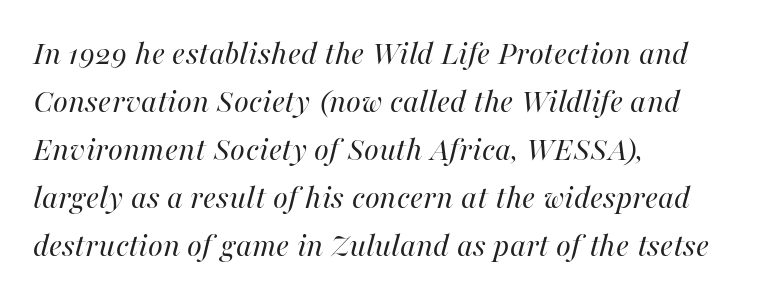
Is the stroke heavy? The answer is a plain regular-or-lighter. Note the varied advance widths — an 'i' is clearly narrower than an 'm'. Each line starts at the same left margin while the right side varies. Between one letter and the next there's only the usual sliver of space. Whoever set this chose a conventional vertical rhythm.
